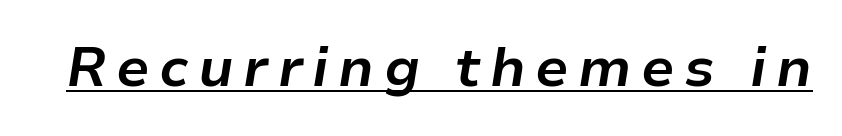
Do the characters align in a grid? No, the font is proportional. The glyphs look as if they've been sheared to an angle. Weight check: bold — yes, fully. Is there an underline? Yes — a line sits under the letters.
